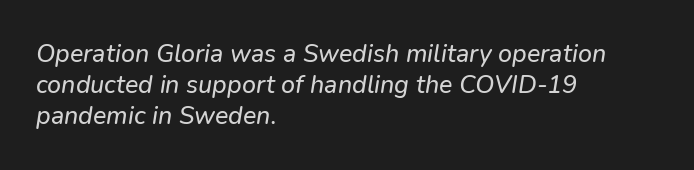
Q: Is the text italic (slanted)? A: Yes, it leans right by about 9 degrees.
Q: Is the text underlined? A: No.
Q: How is the paragraph aligned? A: Left-aligned.
Q: Is the spacing between letters normal or unusually wide? A: Normal.
Q: Is the spacing between lines tight, normal or loose? A: Normal.
